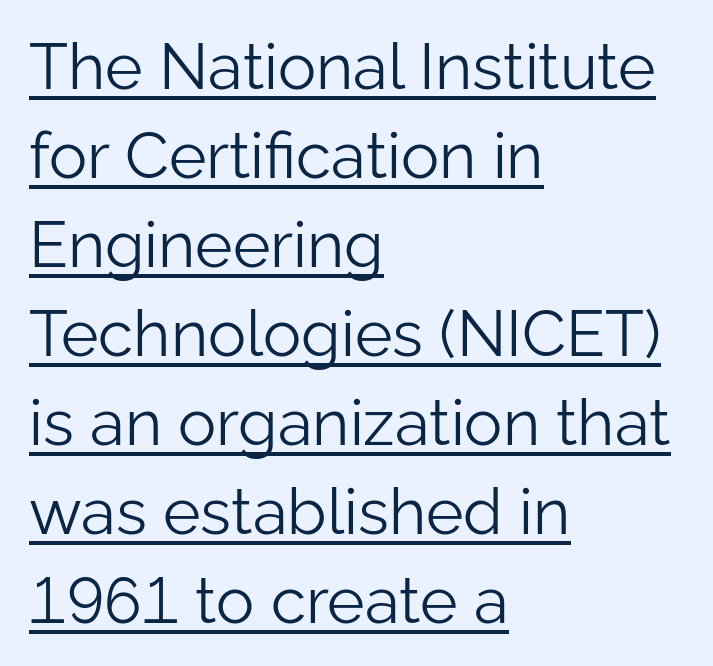
{"serif": "no", "italic": "no", "bold": "no", "weight": "light", "width": "normal", "stroke_contrast": "low", "x_height": "medium", "monospaced": "no", "underline": "yes", "align": "left", "line_spacing": "normal", "line_spacing_ratio": 1.39, "letter_spacing": "normal", "letter_spacing_em": 0.0, "glyph_px": 64}
